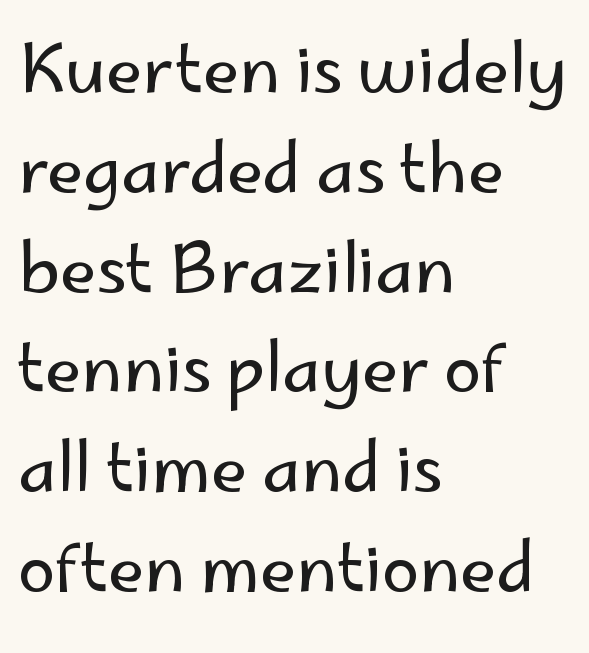
Q: Is the text bold? A: No.
Q: Is the text italic (slanted)? A: No, it is upright.
Q: Is the typeface a serif or a sans-serif typeface? A: Sans-serif.
Q: Is the text underlined? A: No.
Q: How is the paragraph aligned? A: Left-aligned.
Q: Is the spacing between letters normal or unusually wide? A: Normal.
Q: Is the spacing between lines tight, normal or loose? A: Normal.
Q: Width (condensed, normal, or wide)? A: Normal.
Q: Stroke contrast? A: Low.
Q: x-height? A: Small.
Q: Monospaced? A: No.
